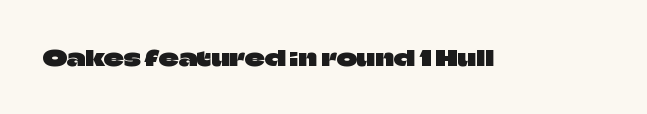
Q: Is the text italic (slanted)? A: No, it is upright.
Q: Is the text underlined? A: No.
Q: Is the spacing between letters normal or unusually wide? A: Normal.
